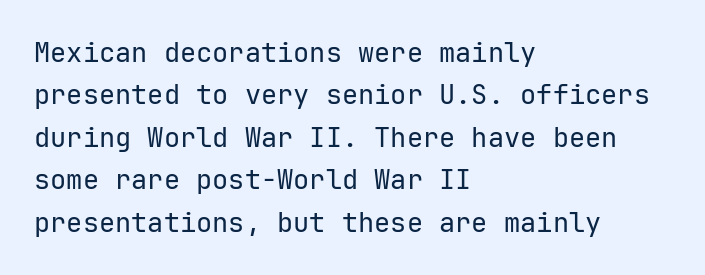
{"italic": "no", "bold": "no", "underline": "no", "align": "left", "line_spacing": "normal", "line_spacing_ratio": 1.57, "letter_spacing": "normal", "letter_spacing_em": 0.0, "glyph_px": 27}
